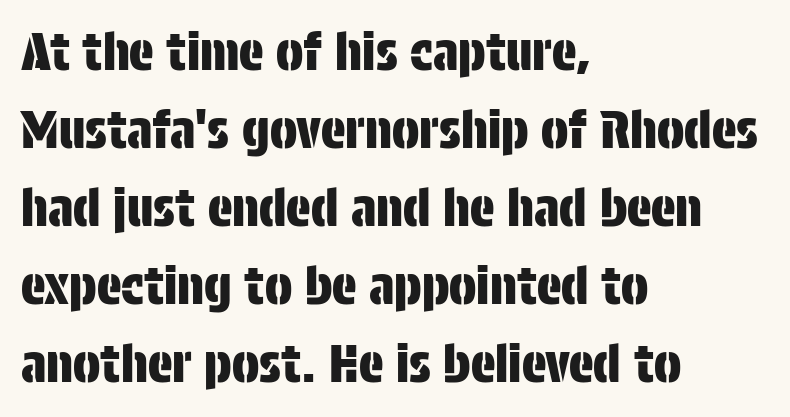
The image shows 51 px condensed sans-serif type, upright; set left-aligned, normal line spacing (1.53x), normal letter spacing, not underlined; low stroke contrast and a large x-height.
